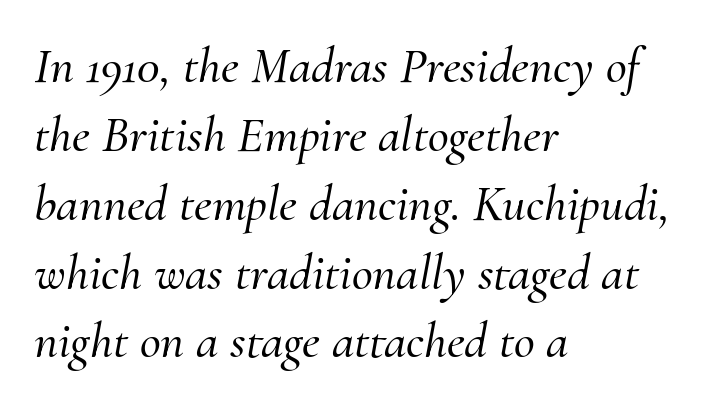
{"serif": "yes", "italic": "yes", "lean": "right", "slant_degrees": 10, "width": "normal", "stroke_contrast": "medium", "x_height": "small", "monospaced": "no", "underline": "no", "align": "left", "line_spacing": "normal", "line_spacing_ratio": 1.35, "letter_spacing": "normal", "letter_spacing_em": 0.0, "glyph_px": 51}
